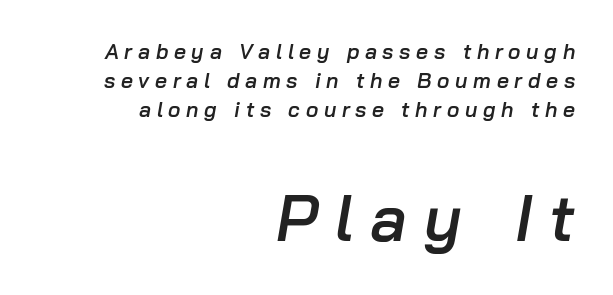
The face used here has a pronounced slope to its letters. A normal amount of white space separates one row of letters from the next. Tracking here is generous; glyphs stand well apart from one another. Bigger letters appear in the bottom chunk; the top chunk is reduced. You could not count columns in this text — the font is proportionally spaced. Compared with a flush-left layout, this one pins lines to the opposite, right side.
